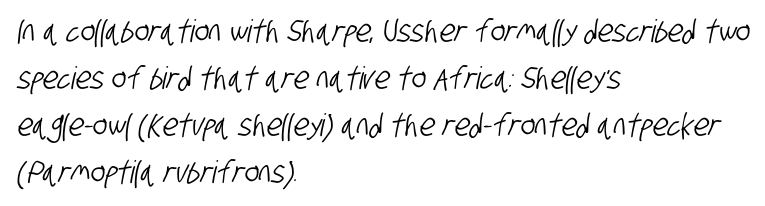
The image shows 31 px condensed sans-serif type; set left-aligned, normal line spacing (1.52x), normal letter spacing, not underlined; low stroke contrast and a large x-height.
